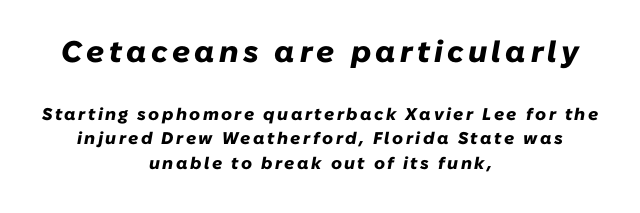
The image shows 30 px heavy type, italic (leaning right); set centered, normal line spacing (1.43x), not underlined; the first (top) block is 1.76x larger; low stroke contrast and a medium x-height.
